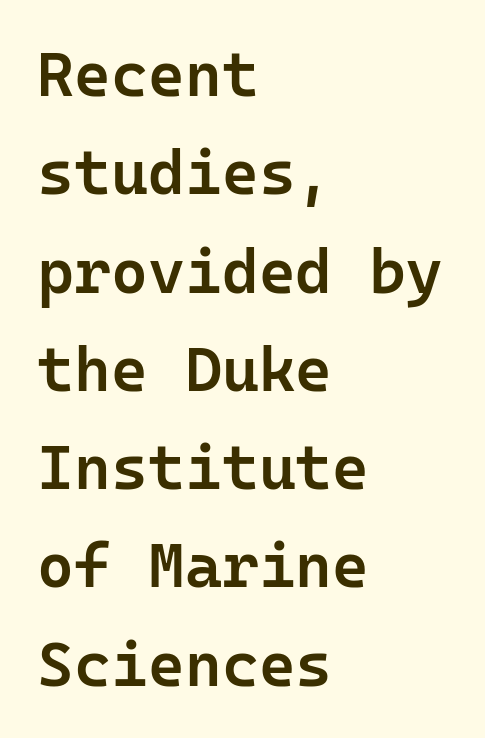
Its strokes are somewhat broadened, the hallmark of semibold type. Italic? Not at all — the glyphs are vertical. The type family on display is of the sans-serif kind. The ragged edge is on the right, which tells us the setting is flush left. Every character here occupies the same horizontal width, giving the sample a typewriter-like rhythm. Compared with typical paragraphs, the rows here are spaced about the same.
